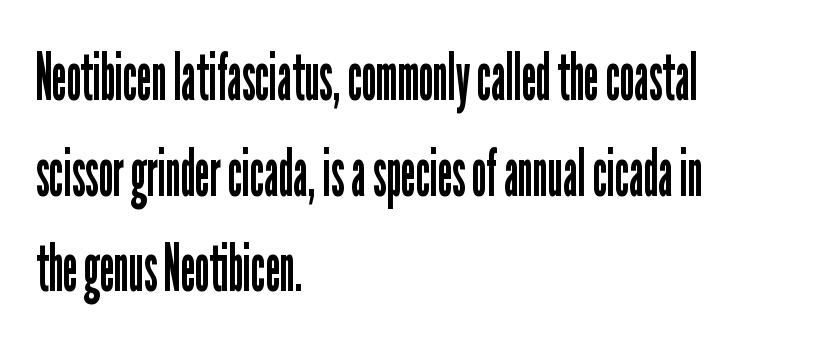
Words appear dense and cohesive because spacing is normal. The lettering stays uniformly vertical, giving the passage a roman look. Each letter keeps its own natural width here, so spacing adapts to shape. Rule under the text: the space is simply empty.
